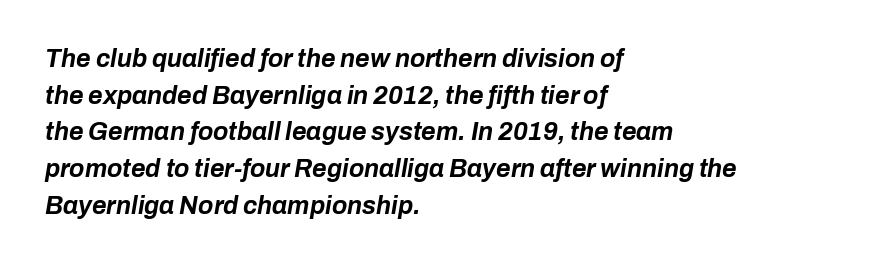
The image shows 25 px bold type, italic (leaning right); set left-aligned, normal line spacing (1.47x), normal letter spacing, not underlined.
